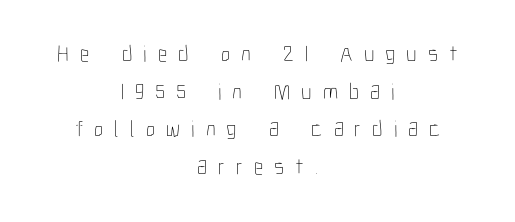
The image shows 23 px text type, upright; set centered, normal line spacing (1.64x), unusually wide letter spacing (+0.48 em), not underlined.
